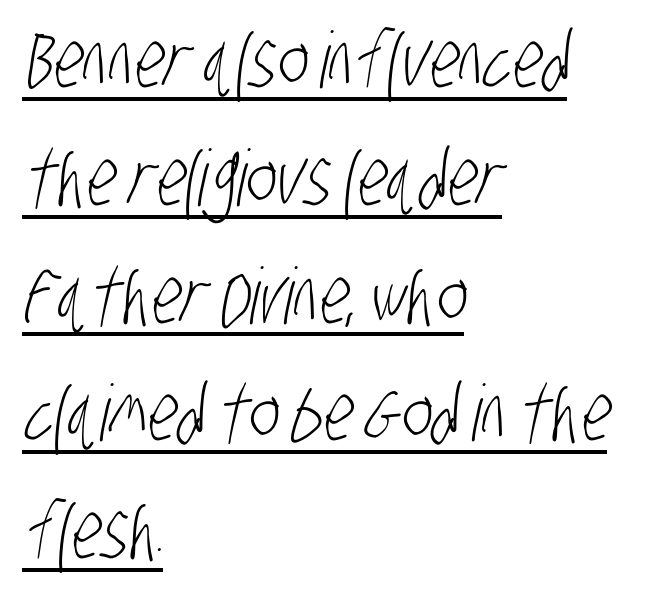
Q: Is the text bold? A: No.
Q: Is the typeface a serif or a sans-serif typeface? A: Sans-serif.
Q: Is the text underlined? A: Yes.
Q: How is the paragraph aligned? A: Left-aligned.
Q: Is the spacing between letters normal or unusually wide? A: Normal.
Q: Is the spacing between lines tight, normal or loose? A: Normal.
Q: Width (condensed, normal, or wide)? A: Condensed.
Q: Stroke contrast? A: Low.
Q: x-height? A: Large.
Q: Monospaced? A: No.
